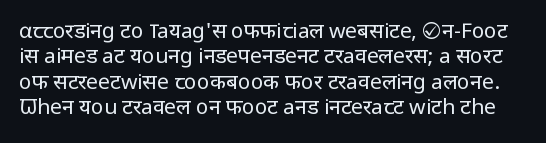
Vertical stems look standard width or narrower in stroke. This sample uses plain, unmodified letter spacing. Words float on clear page, feet unadorned. You can tell it's not italic because the verticals are truly vertical.
